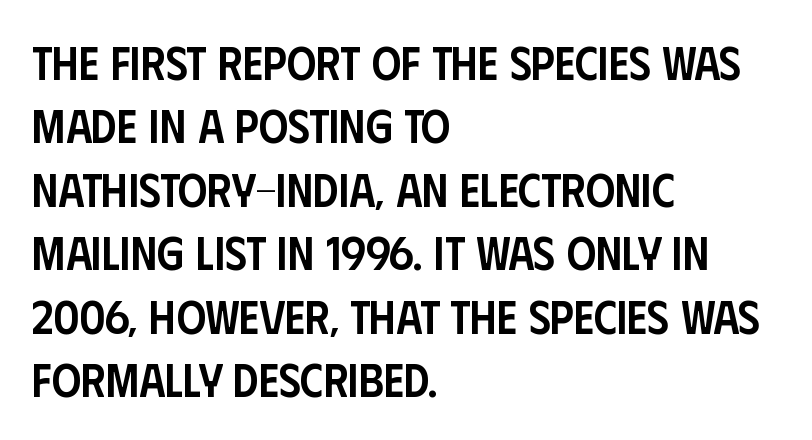
{"serif": "no", "italic": "no", "bold": "semi", "weight": "semibold", "width": "condensed", "stroke_contrast": "low", "x_height": "large", "monospaced": "no", "underline": "no", "align": "left", "line_spacing": "normal", "line_spacing_ratio": 1.38, "letter_spacing": "normal", "letter_spacing_em": 0.0, "glyph_px": 46}
